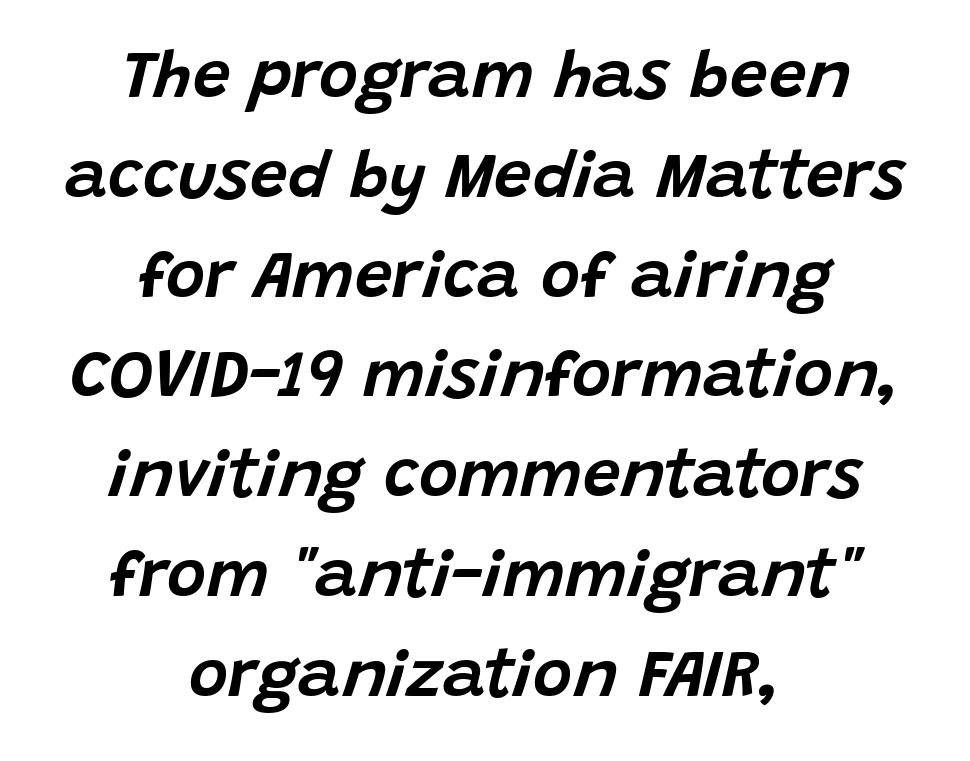
Decoration check: the copy has no underline. The face used here is proportionally spaced, like ordinary book or web type. Honestly, the letter spacing is just normal — you wouldn't notice it. Normally led — the rows are evenly, conventionally spaced. It's the slanting kind of type.
